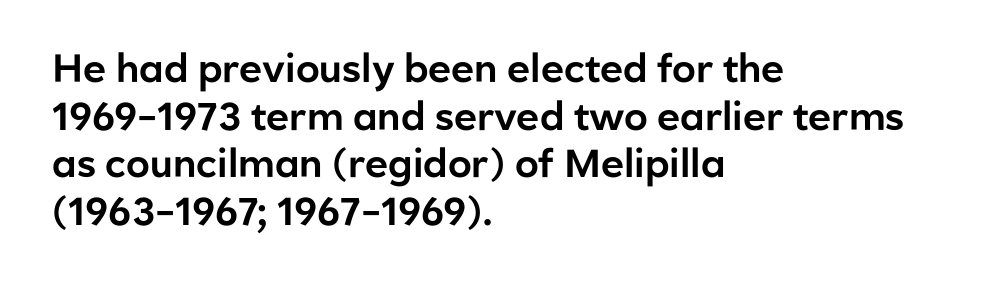
Words appear dense and cohesive because spacing is normal. Rule under the text: the space is simply empty. A typesetter would label this face a sans. Characters remain perfectly vertical along every line. The letters advance in unequal steps, a hallmark of proportional type. The lines are quadded left.
